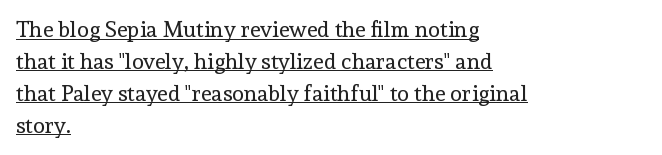
Q: Is the text bold? A: No.
Q: Is the text italic (slanted)? A: No, it is upright.
Q: Is the text underlined? A: Yes.
Q: How is the paragraph aligned? A: Left-aligned.
Q: Is the spacing between letters normal or unusually wide? A: Normal.
Q: Is the spacing between lines tight, normal or loose? A: Normal.
